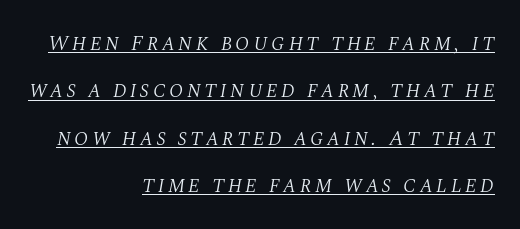
{"italic": "yes", "lean": "right", "slant_degrees": 10, "bold": "no", "underline": "yes", "align": "right", "line_spacing": "loose", "line_spacing_ratio": 2.15, "glyph_px": 22}
